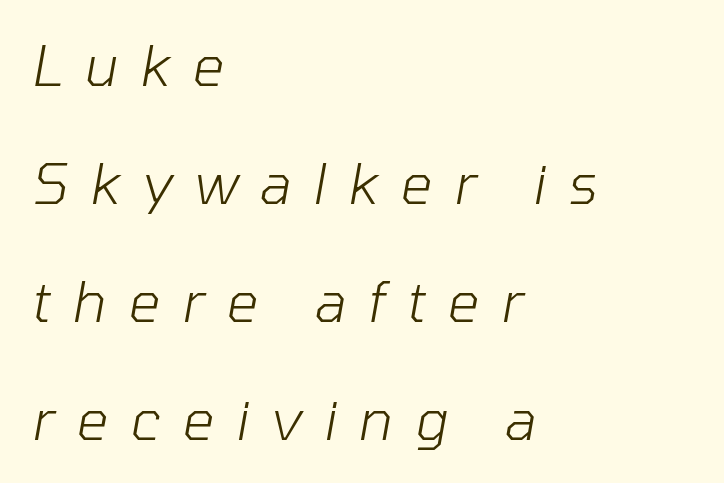
The image shows 56 px light type, italic (leaning right); set left-aligned, loose line spacing (2.11x), unusually wide letter spacing (+0.39 em), not underlined; low stroke contrast and a medium x-height.
